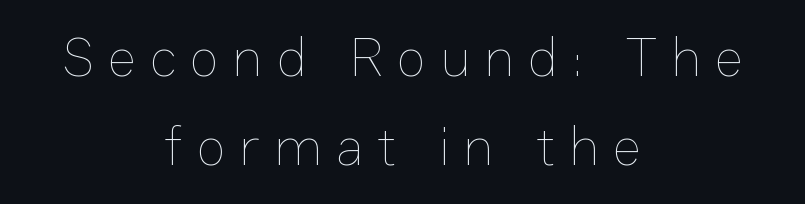
{"italic": "no", "bold": "no", "weight": "thin", "width": "normal", "stroke_contrast": "low", "x_height": "medium", "monospaced": "no", "underline": "no", "align": "center", "line_spacing": "normal", "line_spacing_ratio": 1.61, "letter_spacing": "wide", "letter_spacing_em": 0.25, "glyph_px": 55}
